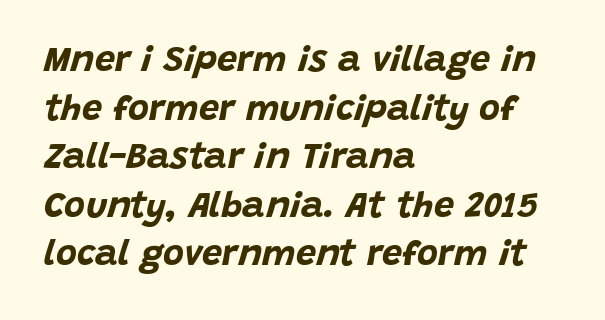
Q: Is the text bold? A: Yes.
Q: Is the text italic (slanted)? A: Yes, it leans right by about 15 degrees.
Q: Is the text underlined? A: No.
Q: How is the paragraph aligned? A: Left-aligned.
Q: Is the spacing between letters normal or unusually wide? A: Normal.
Q: Is the spacing between lines tight, normal or loose? A: Normal.
Q: Width (condensed, normal, or wide)? A: Normal.
Q: Stroke contrast? A: Low.
Q: x-height? A: Large.
Q: Monospaced? A: No.
